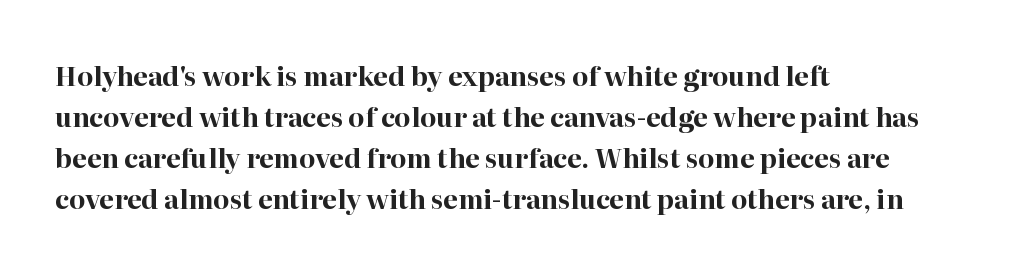
Standard letterfit; no display-style spreading of the glyphs. Compared with typical paragraphs, the rows here are spaced about the same. A bare baseline throughout the passage. Every stem runs plumb, perpendicular to the baseline. The typesetter chose a ragged-right arrangement here. The font is running at its bold setting.
